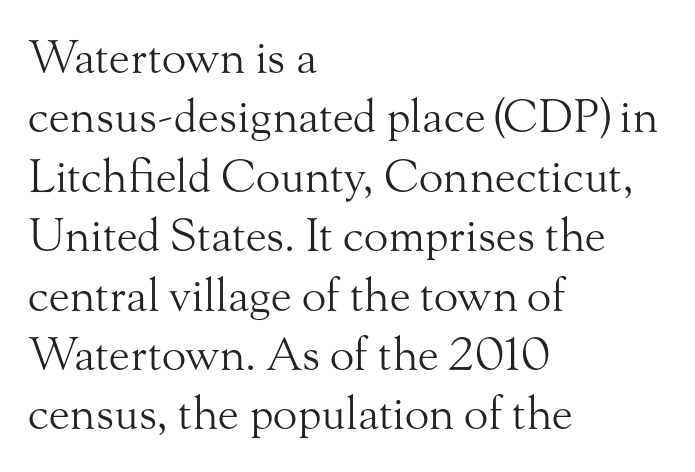
{"serif": "yes", "italic": "no", "bold": "no", "weight": "light", "width": "normal", "stroke_contrast": "medium", "x_height": "small", "monospaced": "no", "underline": "no", "align": "left", "line_spacing": "normal", "line_spacing_ratio": 1.32, "letter_spacing": "normal", "letter_spacing_em": 0.0, "glyph_px": 45}
